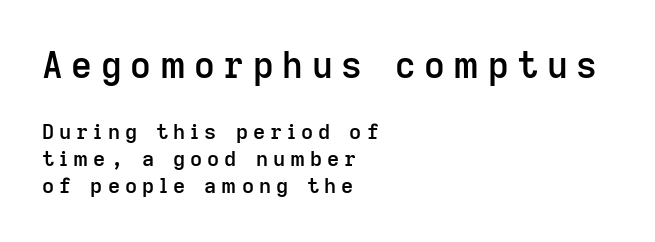
{"serif": "no", "italic": "no", "bold": "semi", "weight": "semibold", "width": "normal", "stroke_contrast": "low", "x_height": "medium", "monospaced": "no", "underline": "no", "align": "left", "line_spacing": "normal", "line_spacing_ratio": 1.3, "letter_spacing": "wide", "letter_spacing_em": 0.24, "larger_block": "first", "size_ratio": 1.71, "glyph_px": 36}
